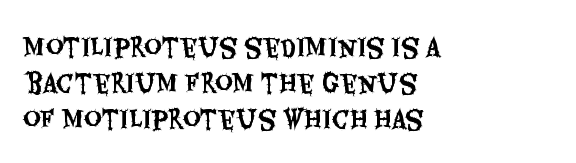
The image shows 24 px text type, upright; set left-aligned, normal line spacing (1.49x), normal letter spacing, not underlined.
